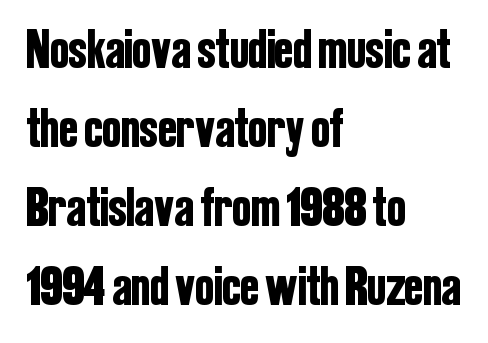
Q: Is the text italic (slanted)? A: No, it is upright.
Q: Is the typeface a serif or a sans-serif typeface? A: Sans-serif.
Q: Is the text underlined? A: No.
Q: How is the paragraph aligned? A: Left-aligned.
Q: Is the spacing between letters normal or unusually wide? A: Normal.
Q: Is the spacing between lines tight, normal or loose? A: Normal.
Q: Width (condensed, normal, or wide)? A: Condensed.
Q: Stroke contrast? A: Low.
Q: x-height? A: Medium.
Q: Monospaced? A: No.
